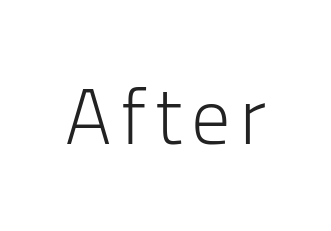
Q: Is the text bold? A: No.
Q: Is the text italic (slanted)? A: No, it is upright.
Q: Is the typeface a serif or a sans-serif typeface? A: Sans-serif.
Q: Is the text underlined? A: No.
Q: Width (condensed, normal, or wide)? A: Normal.
Q: Stroke contrast? A: Low.
Q: x-height? A: Medium.
Q: Monospaced? A: No.
